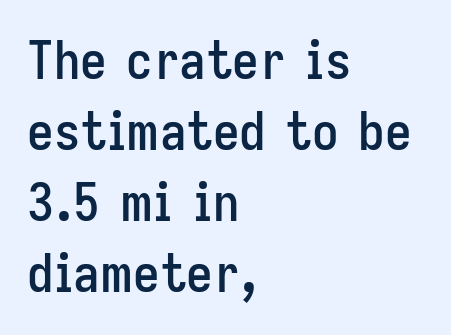
{"serif": "no", "italic": "no", "width": "condensed", "stroke_contrast": "low", "x_height": "medium", "monospaced": "no", "underline": "no", "align": "left", "line_spacing": "normal", "line_spacing_ratio": 1.34, "letter_spacing": "normal", "letter_spacing_em": 0.0, "glyph_px": 53}
